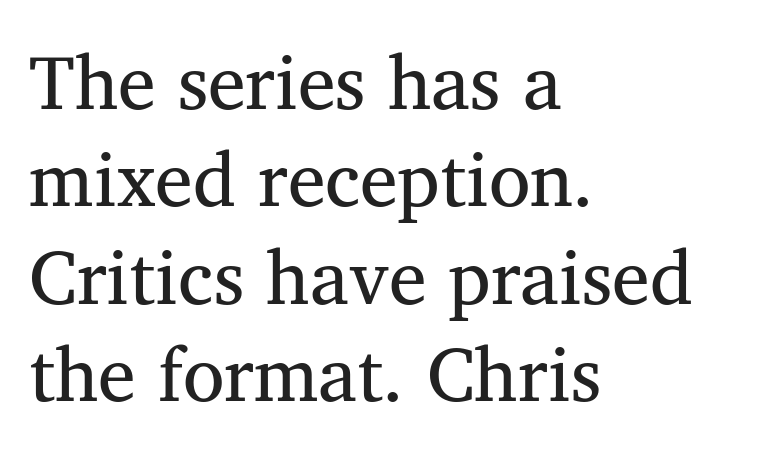
The characters are drawn with everyday or finer stroke widths. In terms of leading, this rendering sits right in the middle. Every row of glyphs begins at an identical x-position on the left. The passage shown is typed in a proportional face where columns would drift. Glyph-to-glyph distance matches everyday printed text.
